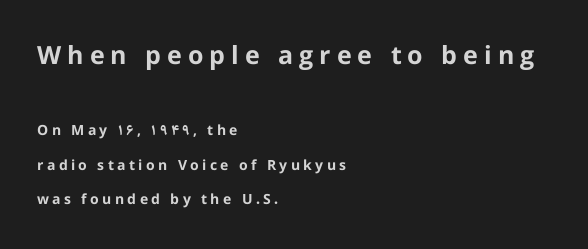
The image shows 25 px bold type, upright; set left-aligned, loose line spacing (2.48x), unusually wide letter spacing (+0.24 em), not underlined; the first (top) block is 1.79x larger.
